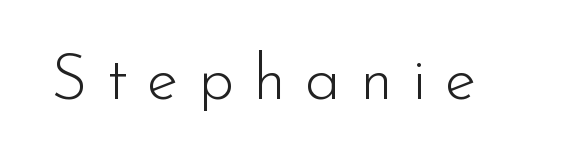
Q: Is the text bold? A: No.
Q: Is the text italic (slanted)? A: No, it is upright.
Q: Is the typeface a serif or a sans-serif typeface? A: Sans-serif.
Q: Is the text underlined? A: No.
Q: Is the spacing between letters normal or unusually wide? A: Unusually wide.
Q: Width (condensed, normal, or wide)? A: Normal.
Q: Stroke contrast? A: Low.
Q: x-height? A: Small.
Q: Monospaced? A: No.
